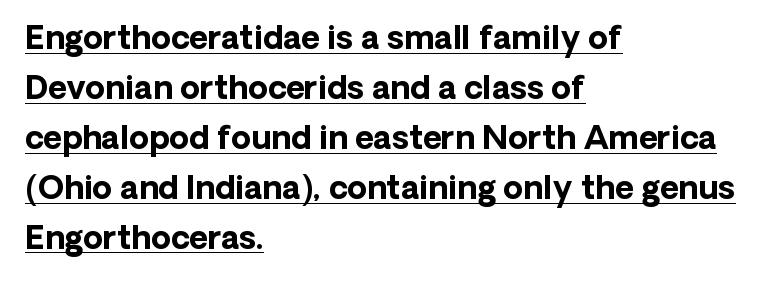
Q: Is the text bold? A: Yes.
Q: Is the text italic (slanted)? A: No, it is upright.
Q: Is the typeface a serif or a sans-serif typeface? A: Sans-serif.
Q: Is the text underlined? A: Yes.
Q: How is the paragraph aligned? A: Left-aligned.
Q: Is the spacing between letters normal or unusually wide? A: Normal.
Q: Is the spacing between lines tight, normal or loose? A: Normal.
Q: Width (condensed, normal, or wide)? A: Normal.
Q: Stroke contrast? A: Low.
Q: x-height? A: Medium.
Q: Monospaced? A: No.
